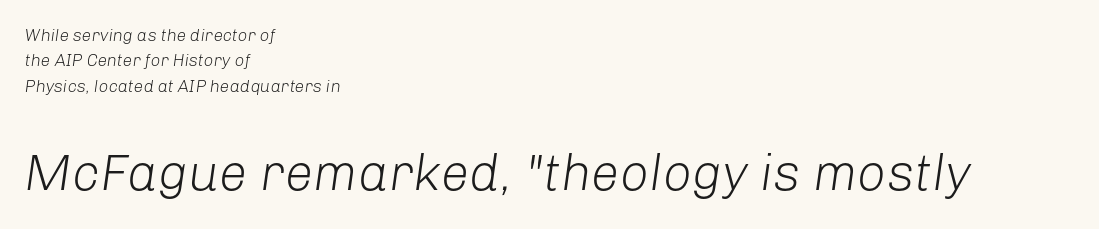
Q: Is the text bold? A: No.
Q: Is the text italic (slanted)? A: Yes, it leans right by about 8 degrees.
Q: Is the text underlined? A: No.
Q: How is the paragraph aligned? A: Left-aligned.
Q: Is the spacing between letters normal or unusually wide? A: Normal.
Q: Is the spacing between lines tight, normal or loose? A: Normal.
Q: Which block of text is set in a larger size, the first (top) or the second (bottom)? A: The second (bottom) one.
Q: Width (condensed, normal, or wide)? A: Normal.
Q: Stroke contrast? A: Low.
Q: x-height? A: Medium.
Q: Monospaced? A: No.
